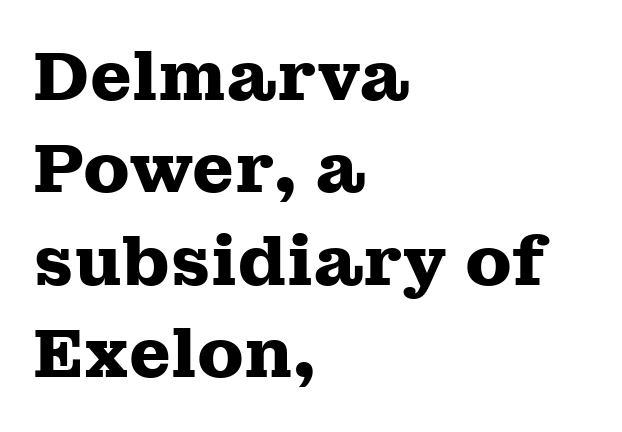
Proportional: the letters do not fall into vertical columns. As a designer I'd log this as weight 700, bold. The face used here is rendered with its standard letterfit. This sample keeps an unexceptional amount of space between lines. Just letters on the line, the space beneath them empty.
